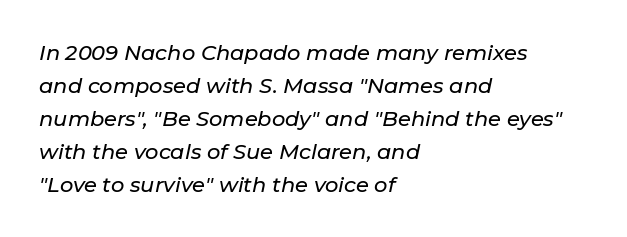
The image shows 21 px text type, italic (leaning right); set left-aligned, normal line spacing (1.57x), normal letter spacing, not underlined.
